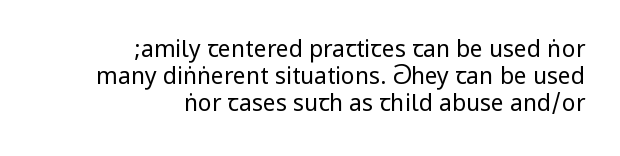
The horizontal fit of the characters is conventional and even. Line ends are locked; line starts wander. Tall strokes in this sample are plumb rather than angled. Any mark beneath the type? The region is blank.
